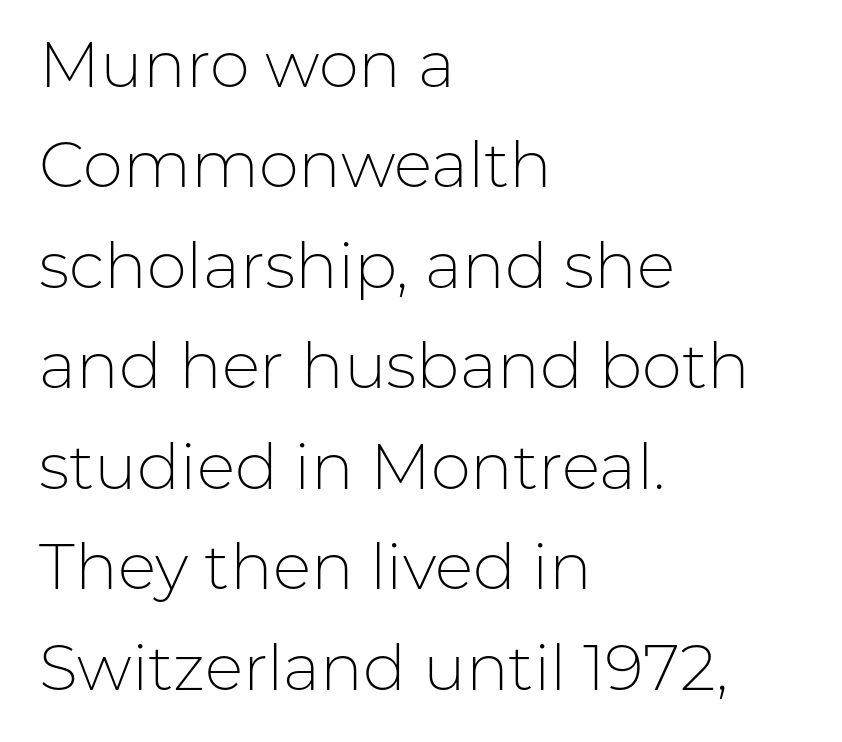
The image shows 64 px light sans-serif type, upright; set left-aligned, normal line spacing (1.57x), normal letter spacing, not underlined; low stroke contrast and a medium x-height.
